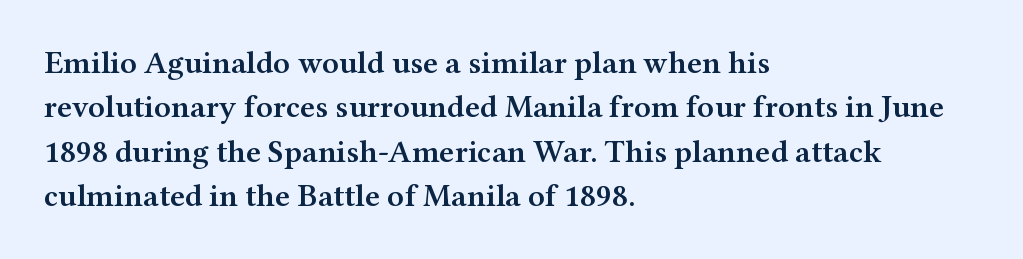
{"serif": "yes", "italic": "no", "bold": "semi", "weight": "semibold", "width": "wide", "stroke_contrast": "medium", "x_height": "medium", "monospaced": "no", "underline": "no", "align": "left", "line_spacing": "normal", "line_spacing_ratio": 1.39, "letter_spacing": "normal", "letter_spacing_em": 0.0, "glyph_px": 32}
